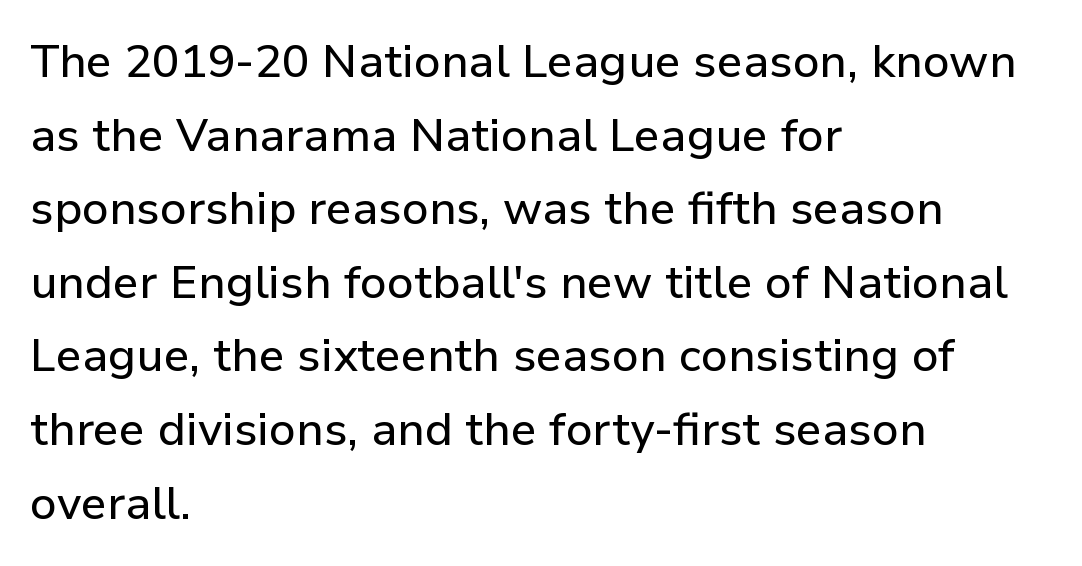
Q: Is the text italic (slanted)? A: No, it is upright.
Q: Is the typeface a serif or a sans-serif typeface? A: Sans-serif.
Q: Is the text underlined? A: No.
Q: How is the paragraph aligned? A: Left-aligned.
Q: Is the spacing between letters normal or unusually wide? A: Normal.
Q: Is the spacing between lines tight, normal or loose? A: Normal.
Q: Width (condensed, normal, or wide)? A: Normal.
Q: Stroke contrast? A: Low.
Q: x-height? A: Medium.
Q: Monospaced? A: No.
